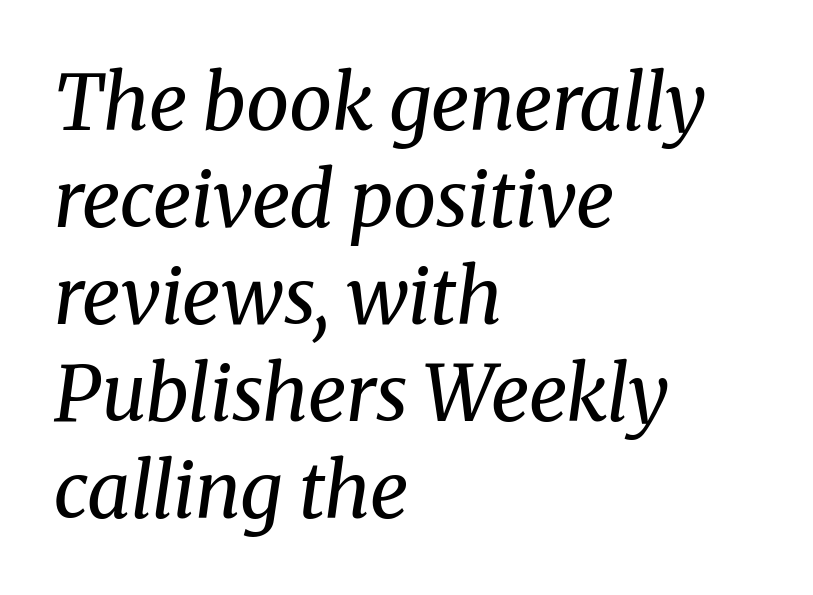
No extra ink here — the face is not bold. The line-height multiplier appears to be the usual default. Unmarked baselines from the first word to the last. This sample has the flowing, uneven cadence of proportional lettering. Small tapered or slab feet sit at the stroke ends, so this counts as serif.
